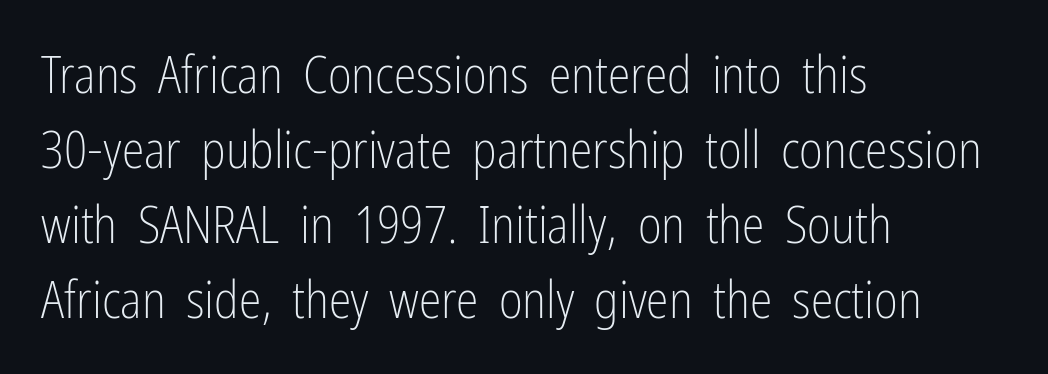
{"serif": "no", "italic": "no", "bold": "no", "weight": "light", "width": "condensed", "stroke_contrast": "low", "x_height": "medium", "monospaced": "no", "underline": "no", "align": "left", "line_spacing": "normal", "line_spacing_ratio": 1.47, "letter_spacing": "normal", "letter_spacing_em": 0.0, "glyph_px": 51}
